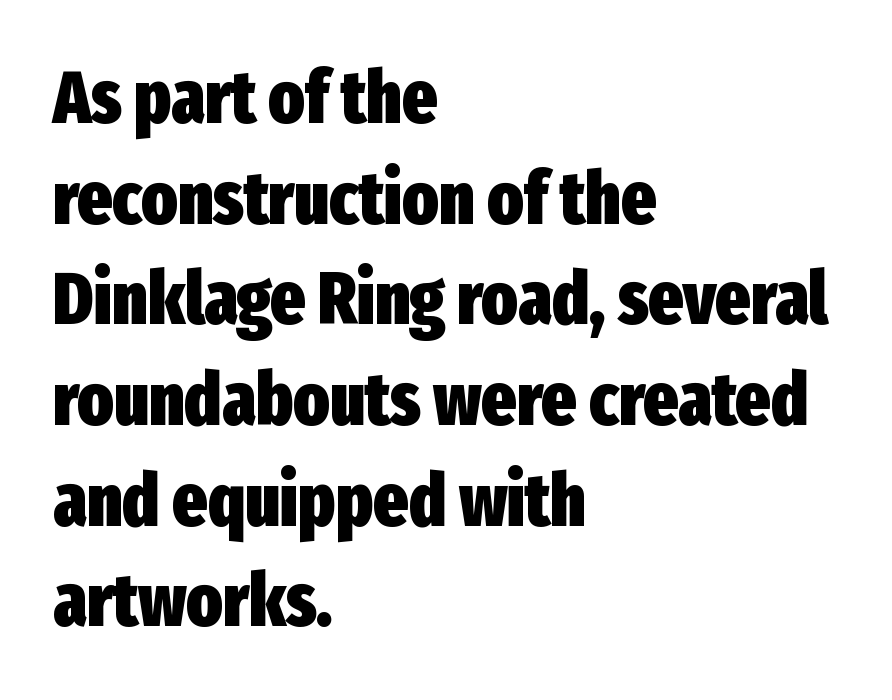
Q: Is the text bold? A: Yes.
Q: Is the text italic (slanted)? A: No, it is upright.
Q: Is the typeface a serif or a sans-serif typeface? A: Sans-serif.
Q: Is the text underlined? A: No.
Q: How is the paragraph aligned? A: Left-aligned.
Q: Is the spacing between letters normal or unusually wide? A: Normal.
Q: Is the spacing between lines tight, normal or loose? A: Normal.
Q: Width (condensed, normal, or wide)? A: Condensed.
Q: Stroke contrast? A: Low.
Q: x-height? A: Medium.
Q: Monospaced? A: No.
